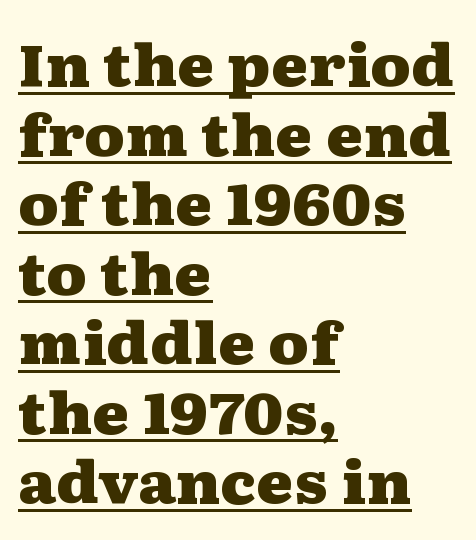
{"serif": "yes", "italic": "no", "bold": "yes", "weight": "heavy", "width": "wide", "stroke_contrast": "medium", "x_height": "medium", "monospaced": "no", "underline": "yes", "align": "left", "line_spacing_ratio": 1.22, "letter_spacing": "normal", "letter_spacing_em": 0.0, "glyph_px": 57}
